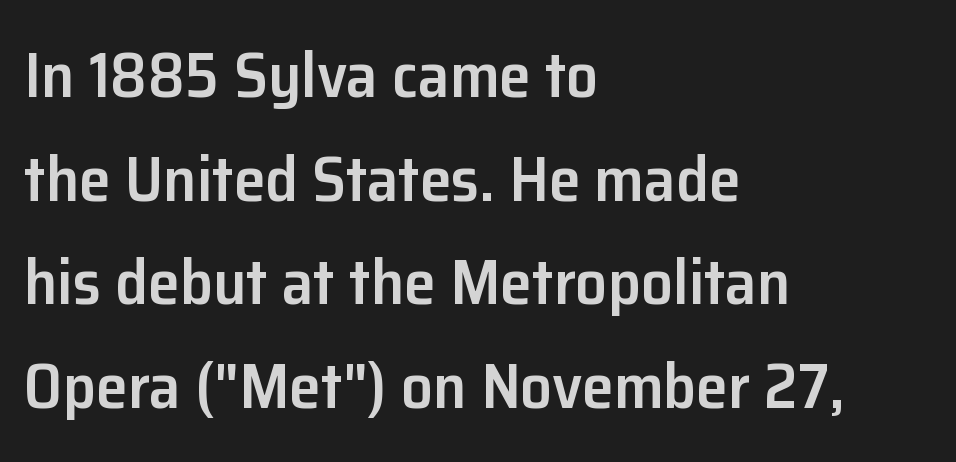
{"serif": "no", "italic": "no", "bold": "semi", "weight": "semibold", "width": "normal", "stroke_contrast": "low", "x_height": "medium", "monospaced": "no", "underline": "no", "align": "left", "line_spacing": "normal", "line_spacing_ratio": 1.62, "letter_spacing": "normal", "letter_spacing_em": 0.0, "glyph_px": 64}
